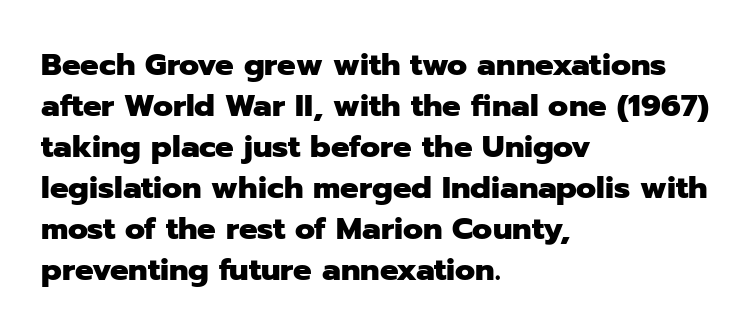
{"serif": "no", "italic": "no", "bold": "yes", "weight": "heavy", "width": "normal", "stroke_contrast": "low", "x_height": "medium", "monospaced": "no", "underline": "no", "align": "left", "line_spacing": "normal", "line_spacing_ratio": 1.32, "letter_spacing": "normal", "letter_spacing_em": 0.0, "glyph_px": 31}
